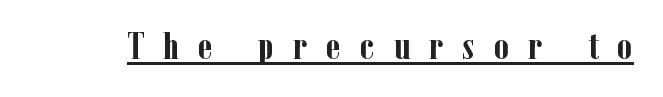
Q: Is the text bold? A: Yes.
Q: Is the text italic (slanted)? A: No, it is upright.
Q: Is the typeface a serif or a sans-serif typeface? A: Serif.
Q: Is the text underlined? A: Yes.
Q: Is the spacing between letters normal or unusually wide? A: Unusually wide.
Q: Width (condensed, normal, or wide)? A: Condensed.
Q: Stroke contrast? A: Low.
Q: x-height? A: Medium.
Q: Monospaced? A: No.
